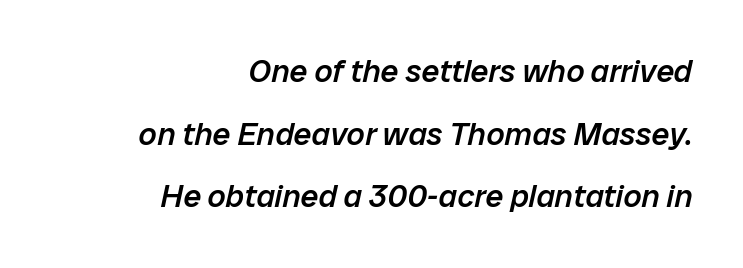
The image shows 32 px semibold type, italic (leaning right); set right-aligned, loose line spacing (1.96x), normal letter spacing, not underlined; low stroke contrast and a medium x-height.
